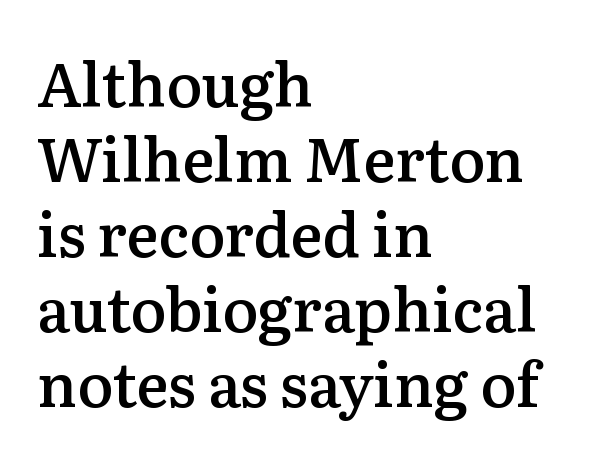
A serif font was chosen for this passage. Students, note that the glyphs here touch the page at normal intervals. The axis of the letterforms is exactly vertical. No word sits above an underline. Proportional: the letters do not fall into vertical columns. Casual observation: everything's shoved over to the left.
